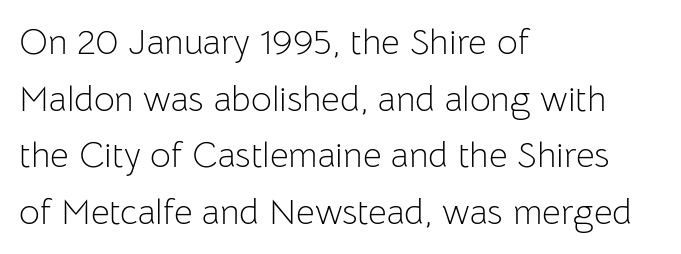
Q: Is the text bold? A: No.
Q: Is the text italic (slanted)? A: No, it is upright.
Q: Is the typeface a serif or a sans-serif typeface? A: Sans-serif.
Q: Is the text underlined? A: No.
Q: How is the paragraph aligned? A: Left-aligned.
Q: Is the spacing between letters normal or unusually wide? A: Normal.
Q: Is the spacing between lines tight, normal or loose? A: Normal.
Q: Width (condensed, normal, or wide)? A: Normal.
Q: Stroke contrast? A: Low.
Q: x-height? A: Medium.
Q: Monospaced? A: No.
